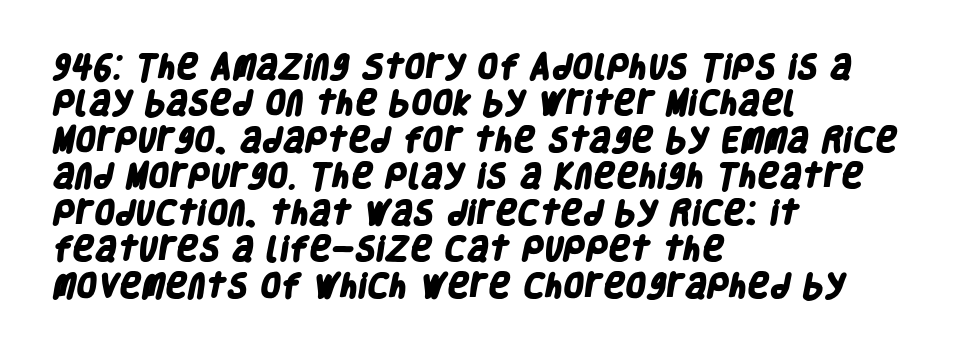
{"bold": "yes", "underline": "no", "align": "left", "line_spacing": "normal", "line_spacing_ratio": 1.35, "letter_spacing": "normal", "letter_spacing_em": 0.0, "glyph_px": 27}
